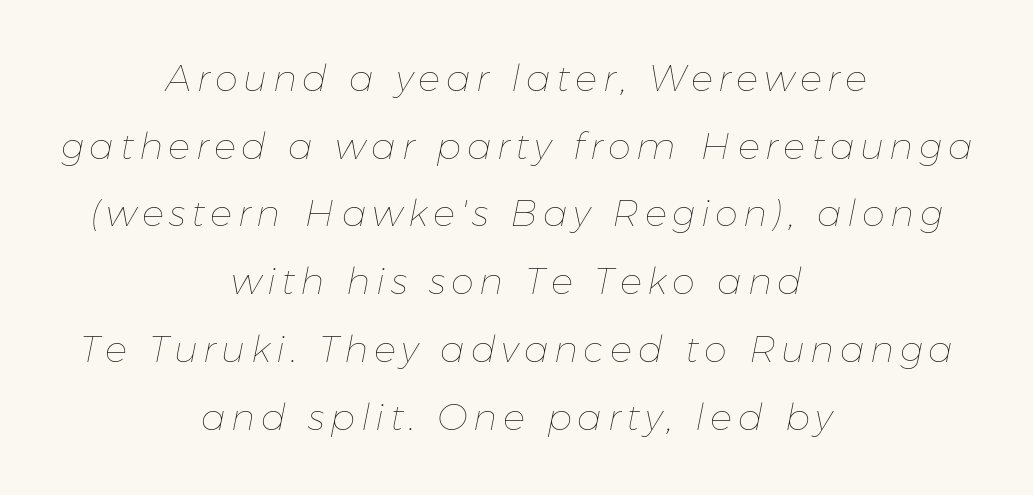
The image shows 37 px thin type, italic (leaning right); set centered, line spacing 1.83x, not underlined; low stroke contrast and a medium x-height.
